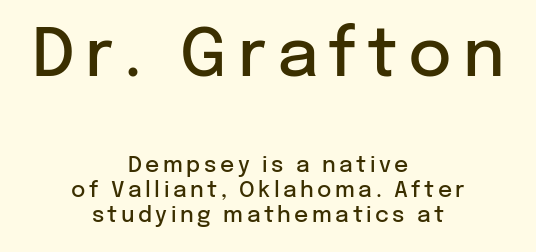
Q: Is the text bold? A: Semi-bold.
Q: Is the text italic (slanted)? A: No, it is upright.
Q: Is the typeface a serif or a sans-serif typeface? A: Sans-serif.
Q: Is the text underlined? A: No.
Q: How is the paragraph aligned? A: Centered.
Q: Is the spacing between lines tight, normal or loose? A: Tight.
Q: Which block of text is set in a larger size, the first (top) or the second (bottom)? A: The first (top) one.
Q: Width (condensed, normal, or wide)? A: Normal.
Q: Stroke contrast? A: Low.
Q: x-height? A: Medium.
Q: Monospaced? A: No.
